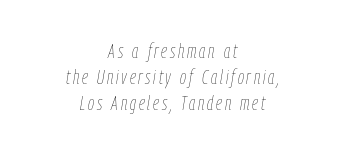
{"italic": "yes", "lean": "right", "slant_degrees": 9, "bold": "no", "underline": "no", "align": "center", "line_spacing": "normal", "line_spacing_ratio": 1.29, "glyph_px": 20}
